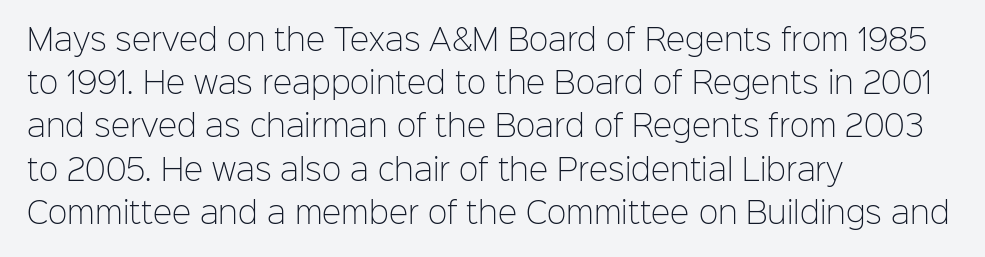
Counters stay open thanks to moderate or lighter strokes. The text block is weighted toward the left margin, trailing off unevenly rightward. In terms of letterform style, serifs are entirely absent. A typesetter would call this proportional, since set widths differ per character. Italic: no, the glyphs are upright roman.
